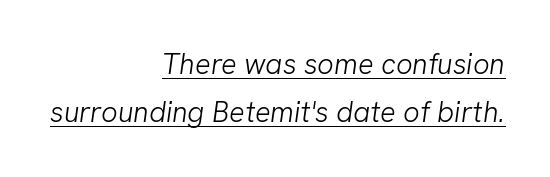
The image shows 29 px light sans-serif type; set right-aligned, normal line spacing (1.66x), normal letter spacing, underlined; low stroke contrast and a medium x-height.
